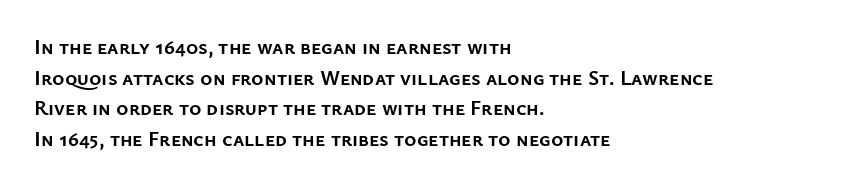
The image shows 21 px bold type, upright; set left-aligned, normal line spacing (1.46x), normal letter spacing, not underlined.
